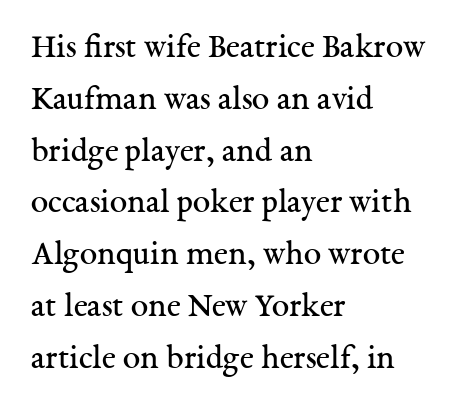
The image shows 35 px regular-weight serif type, upright; set left-aligned, normal line spacing (1.48x), normal letter spacing, not underlined; medium stroke contrast and a medium x-height.
